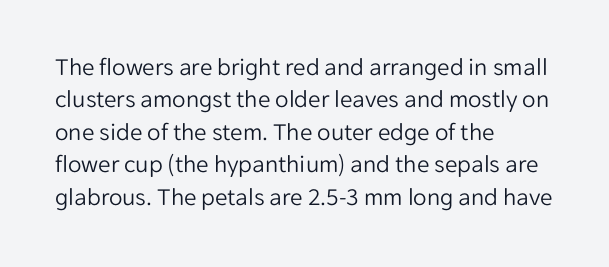
The image shows 25 px text type, upright; set left-aligned, normal line spacing (1.3x), normal letter spacing, not underlined.
